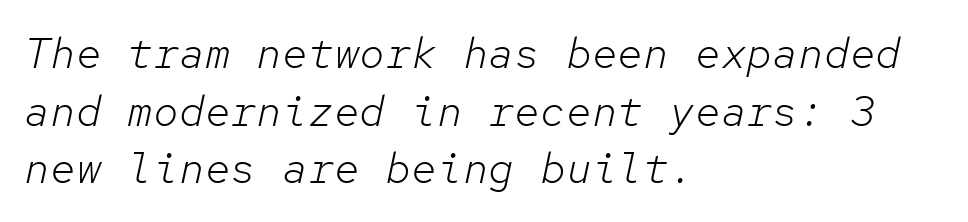
The face looks like a standard text weight, possibly lighter. Each row of text sits above clean, open space. Note the uniform advance width — an 'i' takes as much space as an 'm'. The horizontal fit of the characters is conventional and even. Line starts are locked; line ends wander.
